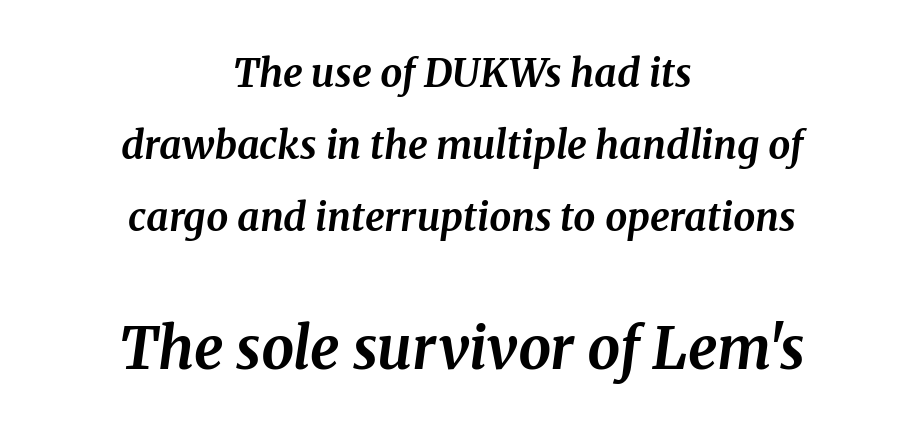
Its strokes are broad and dark, the hallmark of bold type. I'd call this a serif setting — the letters wear small feet. The setting favours the middle, as headings and verse often do. Spacing between characters is what you'd get straight out of the box. Spacing verdict: proportional, widths tailored to each character. The letters in the lower block stand taller than those in the block above.
